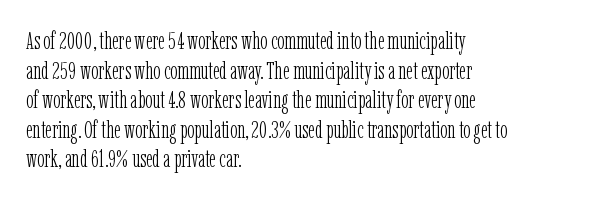
Words appear dense and cohesive because spacing is normal. Stem width sits at or under what a default text font uses. Honestly, there is no underline to notice here at all. The lettering stays uniformly vertical, giving the passage a roman look.
